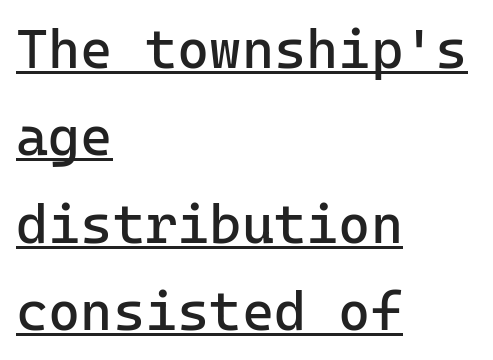
A typographer would call this underscored text. Serifs: no, the terminals of the letterforms are clean. Honestly, the row spacing looks completely unremarkable. Letter spacing: default. In CSS terms this would be text-align: left.
